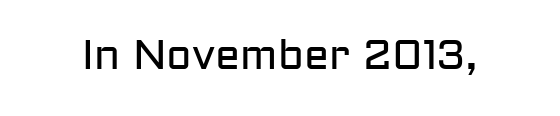
Note: no serifs on the glyphs. The zone under the glyphs is completely vacant. These lines are rendered in a variable-pitch font. The letters stand straight up with perfectly vertical stems.
